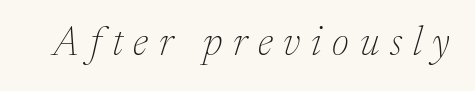
The image shows 40 px thin serif type, italic (leaning right); set unusually wide letter spacing (+0.27 em), not underlined; medium stroke contrast and a medium x-height.
